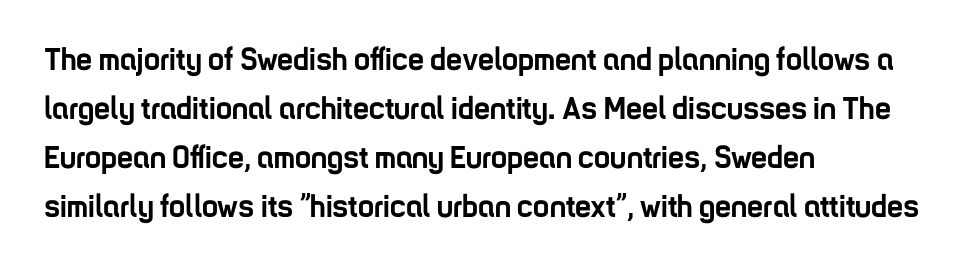
Q: Is the text bold? A: Yes.
Q: Is the text italic (slanted)? A: No, it is upright.
Q: Is the typeface a serif or a sans-serif typeface? A: Sans-serif.
Q: Is the text underlined? A: No.
Q: How is the paragraph aligned? A: Left-aligned.
Q: Is the spacing between letters normal or unusually wide? A: Normal.
Q: Is the spacing between lines tight, normal or loose? A: Normal.
Q: Width (condensed, normal, or wide)? A: Condensed.
Q: Stroke contrast? A: Low.
Q: x-height? A: Medium.
Q: Monospaced? A: No.
